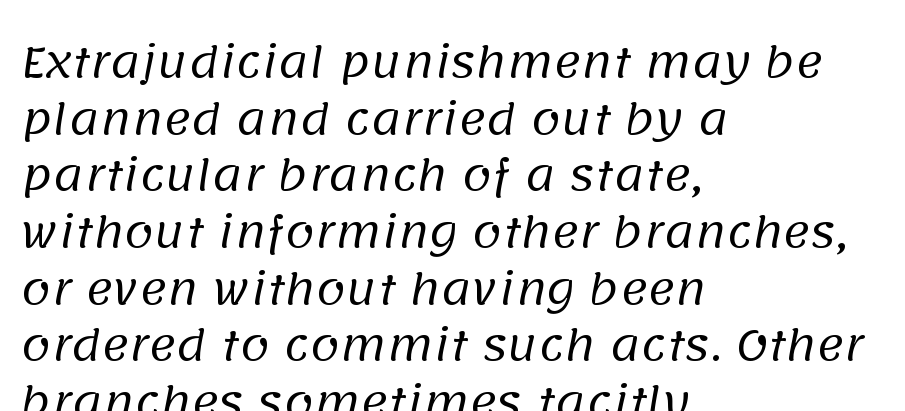
{"serif": "no", "bold": "no", "weight": "regular", "width": "normal", "stroke_contrast": "low", "x_height": "large", "monospaced": "no", "underline": "no", "align": "left", "line_spacing": "normal", "line_spacing_ratio": 1.35, "letter_spacing": "normal", "letter_spacing_em": 0.0, "glyph_px": 42}
